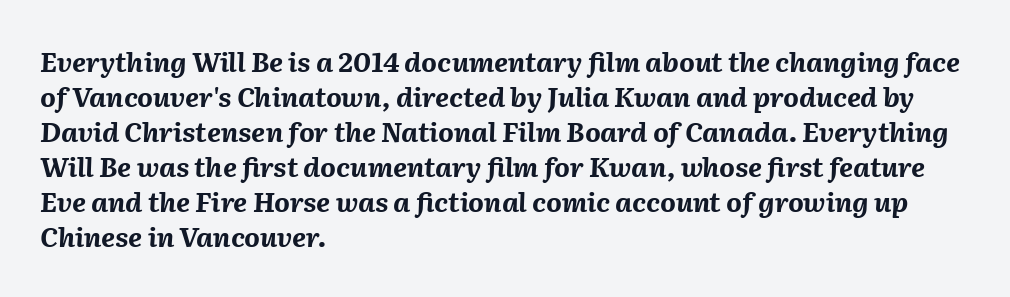
{"italic": "yes", "lean": "right", "slant_degrees": 2, "bold": "yes", "underline": "no", "align": "left", "line_spacing": "normal", "line_spacing_ratio": 1.3, "letter_spacing": "normal", "letter_spacing_em": 0.0, "glyph_px": 27}
